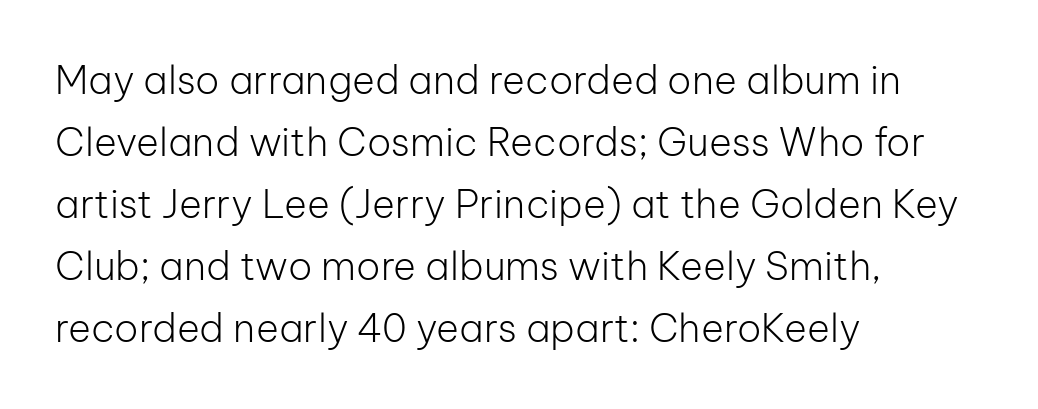
Q: Is the text bold? A: No.
Q: Is the text italic (slanted)? A: No, it is upright.
Q: Is the typeface a serif or a sans-serif typeface? A: Sans-serif.
Q: Is the text underlined? A: No.
Q: How is the paragraph aligned? A: Left-aligned.
Q: Is the spacing between letters normal or unusually wide? A: Normal.
Q: Is the spacing between lines tight, normal or loose? A: Normal.
Q: Width (condensed, normal, or wide)? A: Normal.
Q: Stroke contrast? A: Low.
Q: x-height? A: Medium.
Q: Monospaced? A: No.
